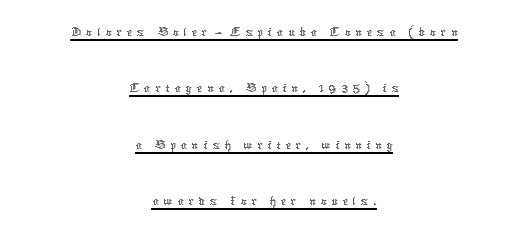
{"italic": "no", "bold": "no", "weight": "thin", "width": "normal", "stroke_contrast": "low", "x_height": "medium", "monospaced": "no", "underline": "yes", "align": "center", "line_spacing_ratio": 1.88, "glyph_px": 30}
